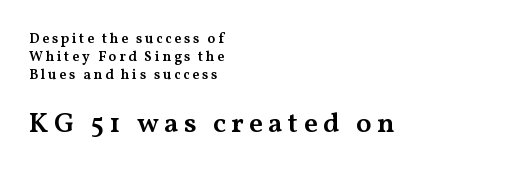
Size contrast runs from small at the top to large at the bottom. Descenders are the only things crossing below the line. This sample uses an upright cut, with every glyph sitting square on the baseline. The letters carry serifs — small finishing strokes at the ends of their stems. Look at the stroke-to-counter ratio: somewhat heavy, a semibold. Character widths vary here, with narrow letters taking less room than wide ones.
